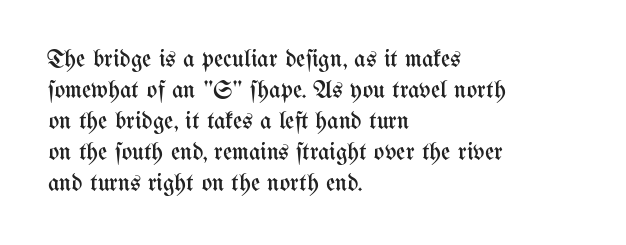
Q: Is the text bold? A: No.
Q: Is the text italic (slanted)? A: No, it is upright.
Q: Is the text underlined? A: No.
Q: How is the paragraph aligned? A: Left-aligned.
Q: Is the spacing between letters normal or unusually wide? A: Normal.
